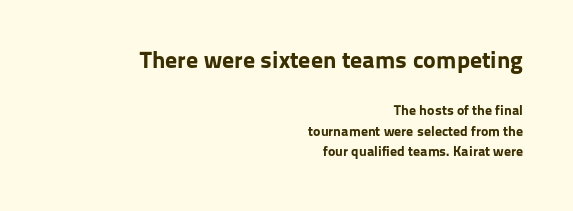
Q: Is the text bold? A: Yes.
Q: Is the text italic (slanted)? A: No, it is upright.
Q: Is the text underlined? A: No.
Q: How is the paragraph aligned? A: Right-aligned.
Q: Is the spacing between letters normal or unusually wide? A: Normal.
Q: Is the spacing between lines tight, normal or loose? A: Normal.
Q: Which block of text is set in a larger size, the first (top) or the second (bottom)? A: The first (top) one.
